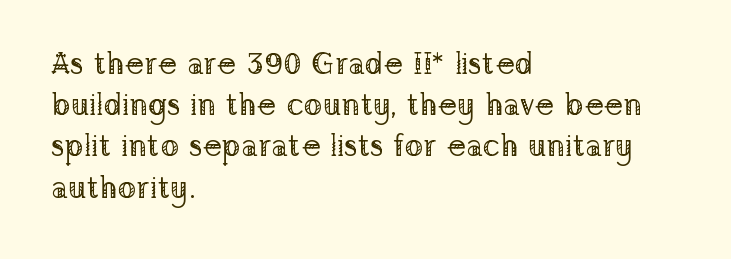
The image shows 31 px regular-weight serif type, upright; set left-aligned, normal line spacing (1.33x), normal letter spacing, not underlined; low stroke contrast and a medium x-height.
